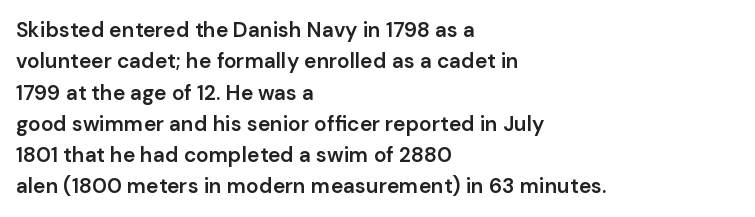
The image shows 21 px text type, upright; set left-aligned, normal line spacing (1.49x), normal letter spacing, not underlined.
